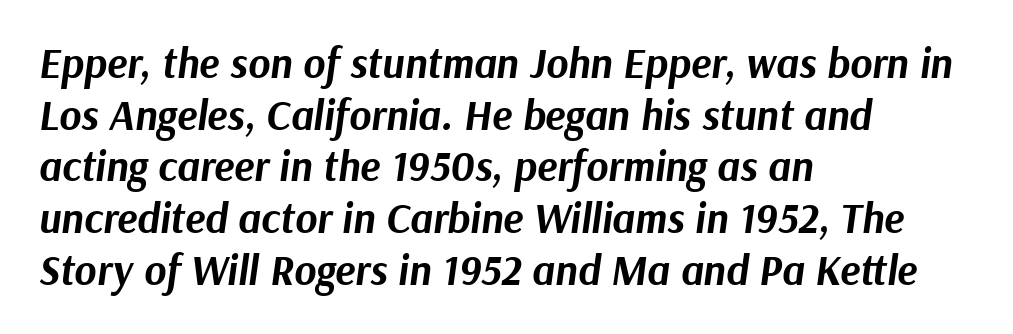
The passage shown is emphatically bold. Glance below the letters and you will spot only blank space. Looks like regular typesetting: each glyph gets only the width it needs. The text block is weighted toward the left margin, trailing off unevenly rightward. Notice how the stems are inclined rather than vertical — that's the hallmark of italics. Inter-character spacing is left at the font's built-in metrics.
